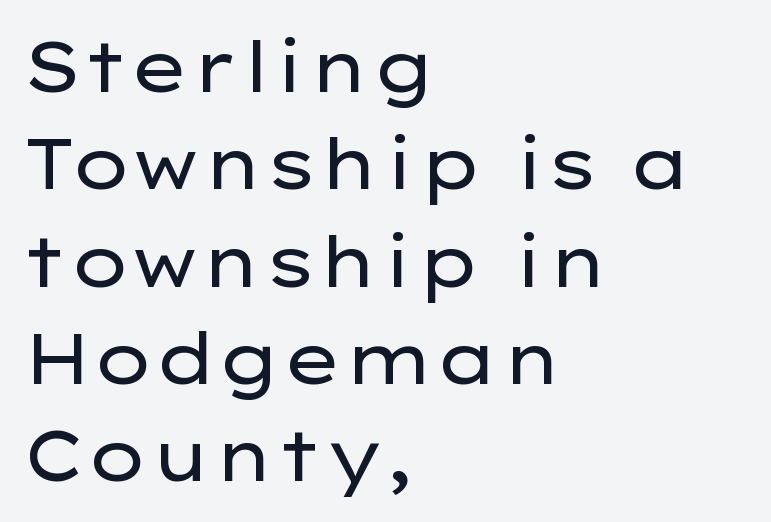
Observe the ordinary spacing: letters are neighbours, not strangers. Letterform terminals end flat and unadorned throughout the passage. Vertical strokes here are truly vertical. Anything drawn beneath the words? Only blank space. Stroke thickness stays within the range of a standard reading face or lighter. These lines stack with their left ends in a neat column.
